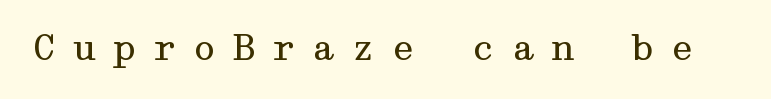
Q: Is the text bold? A: No.
Q: Is the text italic (slanted)? A: No, it is upright.
Q: Is the typeface a serif or a sans-serif typeface? A: Serif.
Q: Is the text underlined? A: No.
Q: Is the spacing between letters normal or unusually wide? A: Unusually wide.
Q: Width (condensed, normal, or wide)? A: Wide.
Q: Stroke contrast? A: Medium.
Q: x-height? A: Medium.
